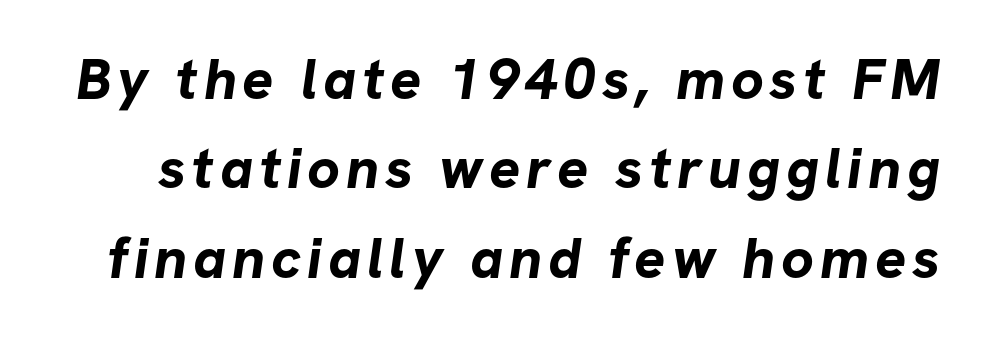
Q: Is the text bold? A: Yes.
Q: Is the typeface a serif or a sans-serif typeface? A: Sans-serif.
Q: Is the text underlined? A: No.
Q: Is the spacing between lines tight, normal or loose? A: Normal.
Q: Width (condensed, normal, or wide)? A: Normal.
Q: Stroke contrast? A: Low.
Q: x-height? A: Medium.
Q: Monospaced? A: No.
